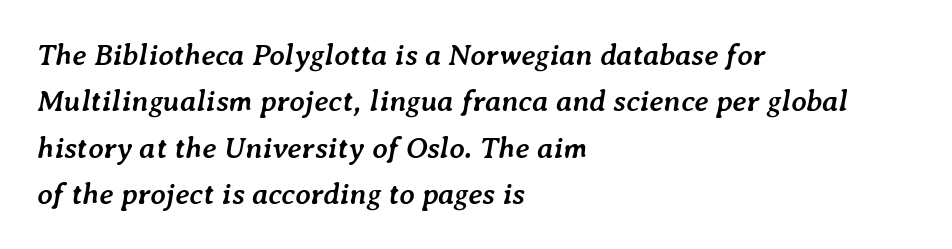
{"italic": "yes", "lean": "right", "slant_degrees": 7, "bold": "yes", "weight": "semibold", "width": "normal", "stroke_contrast": "low", "x_height": "medium", "monospaced": "no", "underline": "no", "align": "left", "line_spacing": "normal", "line_spacing_ratio": 1.55, "letter_spacing": "normal", "letter_spacing_em": 0.0, "glyph_px": 30}
